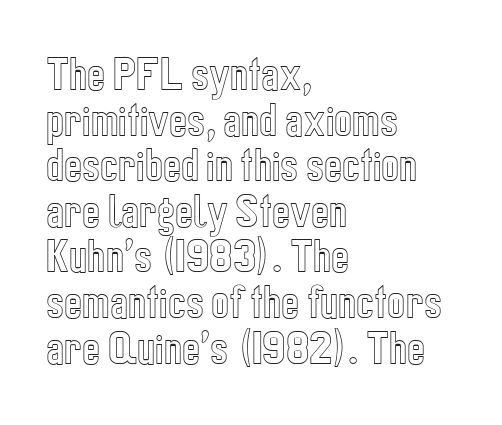
Q: Is the text italic (slanted)? A: No, it is upright.
Q: Is the text underlined? A: No.
Q: How is the paragraph aligned? A: Left-aligned.
Q: Is the spacing between letters normal or unusually wide? A: Normal.
Q: Width (condensed, normal, or wide)? A: Condensed.
Q: x-height? A: Medium.
Q: Monospaced? A: No.
